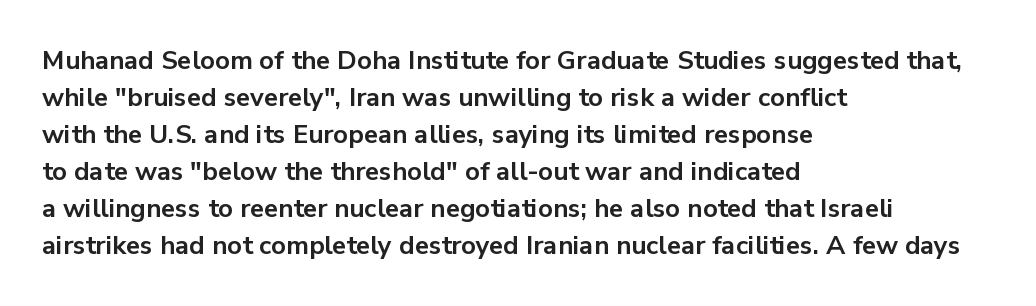
Q: Is the text bold? A: Yes.
Q: Is the text italic (slanted)? A: No, it is upright.
Q: Is the text underlined? A: No.
Q: How is the paragraph aligned? A: Left-aligned.
Q: Is the spacing between letters normal or unusually wide? A: Normal.
Q: Is the spacing between lines tight, normal or loose? A: Normal.
